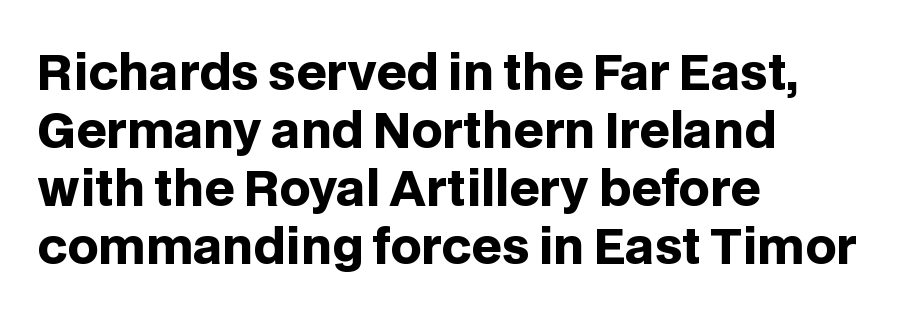
Check where the strokes stop: nothing finishes them off — pure sans. A typesetter would mark this as roman, not italic. Look at the stroke-to-counter ratio: heavy, a bold. Descenders hang freely into open space.
